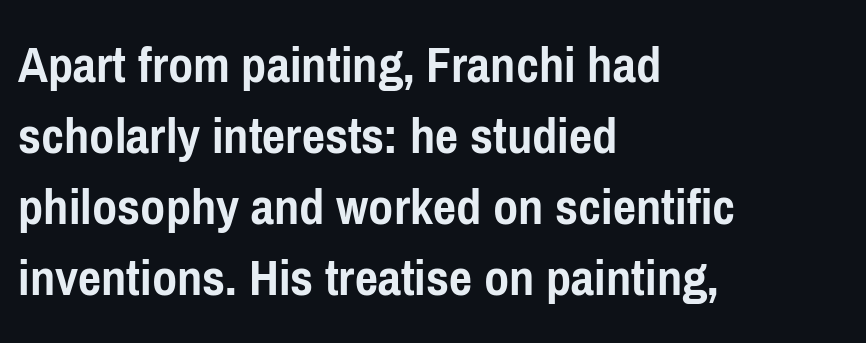
Inter-character spacing is left at the font's built-in metrics. Compared with an ordinary text face, these strokes are far heavier — a full bold. Looks like regular typesetting: each glyph gets only the width it needs. It's the straight-up-and-down kind of type.
